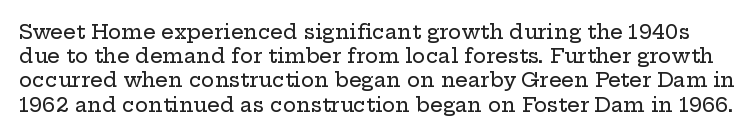
Q: Is the text italic (slanted)? A: No, it is upright.
Q: Is the text underlined? A: No.
Q: Is the spacing between letters normal or unusually wide? A: Normal.
